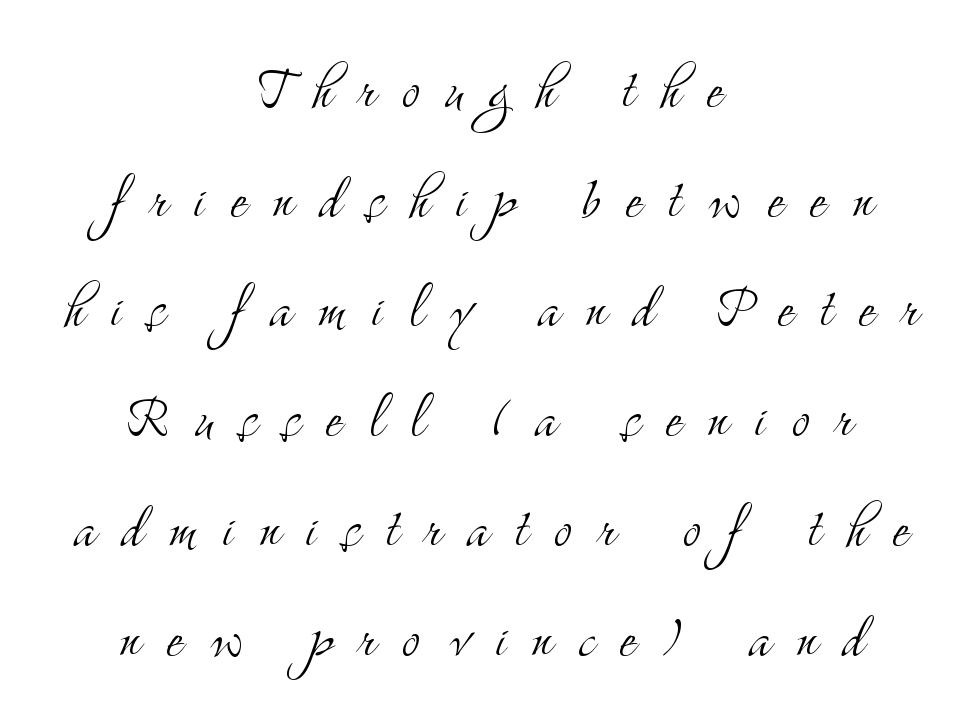
{"serif": "yes", "bold": "no", "weight": "light", "width": "condensed", "stroke_contrast": "medium", "x_height": "small", "monospaced": "no", "underline": "no", "align": "center", "line_spacing": "normal", "line_spacing_ratio": 1.59, "letter_spacing": "wide", "letter_spacing_em": 0.38, "glyph_px": 69}
